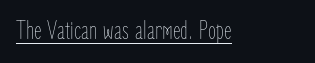
{"italic": "no", "bold": "no", "underline": "yes", "letter_spacing": "normal", "letter_spacing_em": 0.0, "glyph_px": 26}
